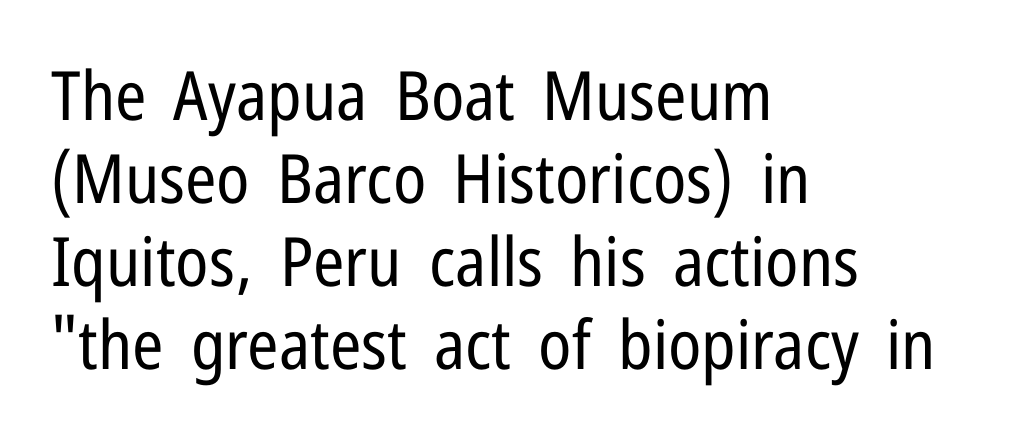
Q: Is the text bold? A: No.
Q: Is the text italic (slanted)? A: No, it is upright.
Q: Is the typeface a serif or a sans-serif typeface? A: Sans-serif.
Q: Is the text underlined? A: No.
Q: How is the paragraph aligned? A: Left-aligned.
Q: Is the spacing between letters normal or unusually wide? A: Normal.
Q: Width (condensed, normal, or wide)? A: Condensed.
Q: Stroke contrast? A: Low.
Q: x-height? A: Medium.
Q: Monospaced? A: No.
